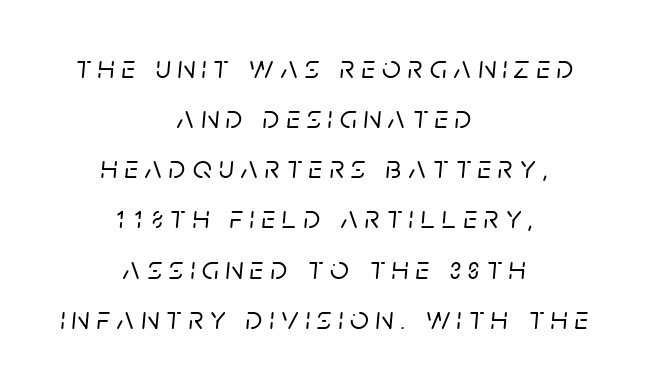
Compared with typical body copy, the letter spacing here is much looser. The letters advance in unequal steps, a hallmark of proportional type. Quick note: interline space is typical. An italicized treatment has been applied to the whole sample. The setting favours the middle, as headings and verse often do. This rendering features lettering with no underline.
